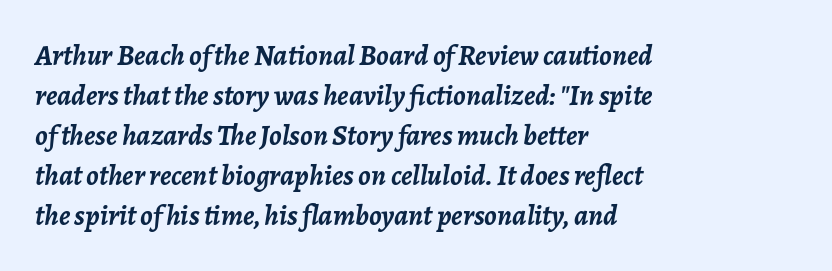
Q: Is the text bold? A: Yes.
Q: Is the text italic (slanted)? A: Yes, it leans right by about 7 degrees.
Q: Is the text underlined? A: No.
Q: How is the paragraph aligned? A: Left-aligned.
Q: Is the spacing between letters normal or unusually wide? A: Normal.
Q: Is the spacing between lines tight, normal or loose? A: Normal.
Q: Width (condensed, normal, or wide)? A: Normal.
Q: Stroke contrast? A: Low.
Q: x-height? A: Medium.
Q: Monospaced? A: No.
